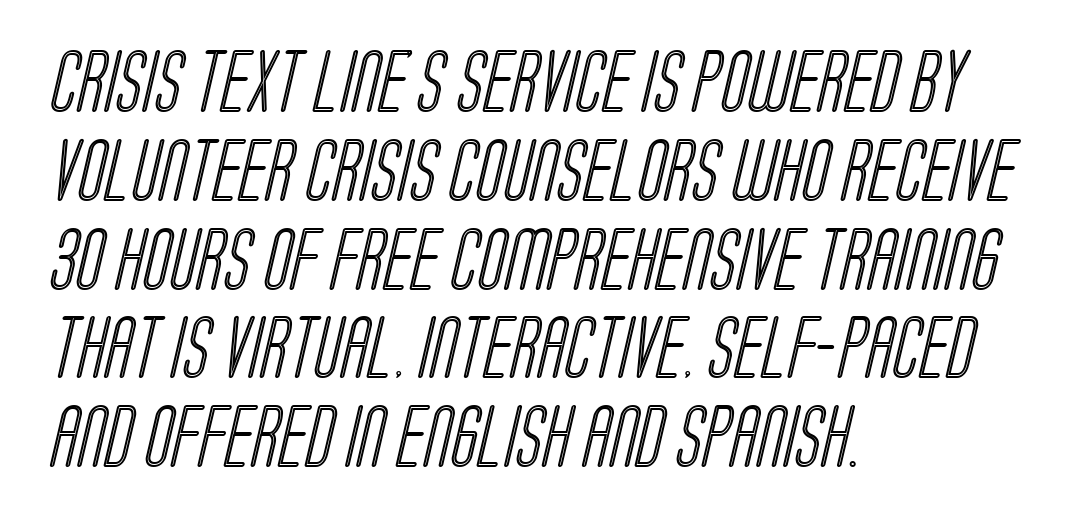
{"width": "condensed", "x_height": "large", "monospaced": "no", "underline": "no", "align": "left", "line_spacing": "normal", "line_spacing_ratio": 1.41, "letter_spacing": "normal", "letter_spacing_em": 0.0, "glyph_px": 63}
